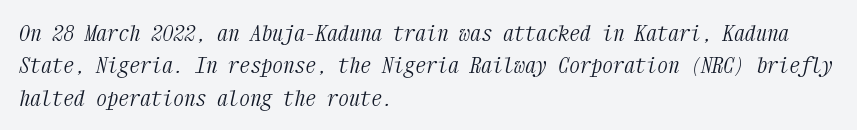
Caption: standard tracking, unaltered. Slant detected: the letters are inclined. Layout note: lines flush left. Has an underline been added? It has not. A quiet, ordinary-to-light weight characterises the typeface. Vertically, the passage feels balanced, rows spaced as you'd expect.
